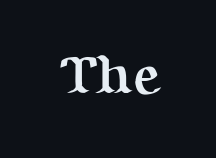
Q: Is the text bold? A: Yes.
Q: Is the text italic (slanted)? A: No, it is upright.
Q: Is the typeface a serif or a sans-serif typeface? A: Serif.
Q: Is the text underlined? A: No.
Q: Is the spacing between letters normal or unusually wide? A: Normal.
Q: Width (condensed, normal, or wide)? A: Normal.
Q: Stroke contrast? A: Medium.
Q: x-height? A: Medium.
Q: Monospaced? A: No.
